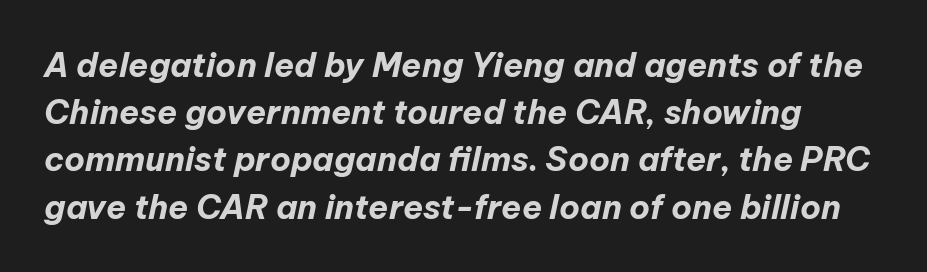
A full-strength bold gives these letters their thick strokes. Plain, unruled lines of type. The passage shown is typed in a proportional face where columns would drift. Normally led — the rows are evenly, conventionally spaced. Between one letter and the next there's only the usual sliver of space. It's the slanting kind of type.
